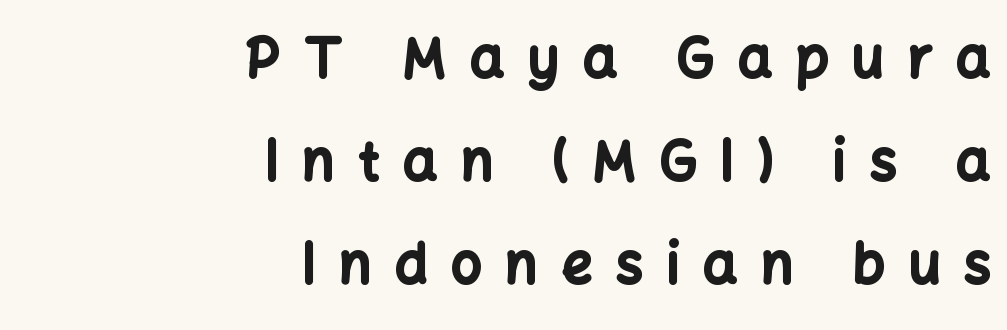
The image shows 54 px bold sans-serif type, upright; set right-aligned, loose line spacing (1.91x), unusually wide letter spacing (+0.44 em), not underlined; low stroke contrast and a medium x-height.
